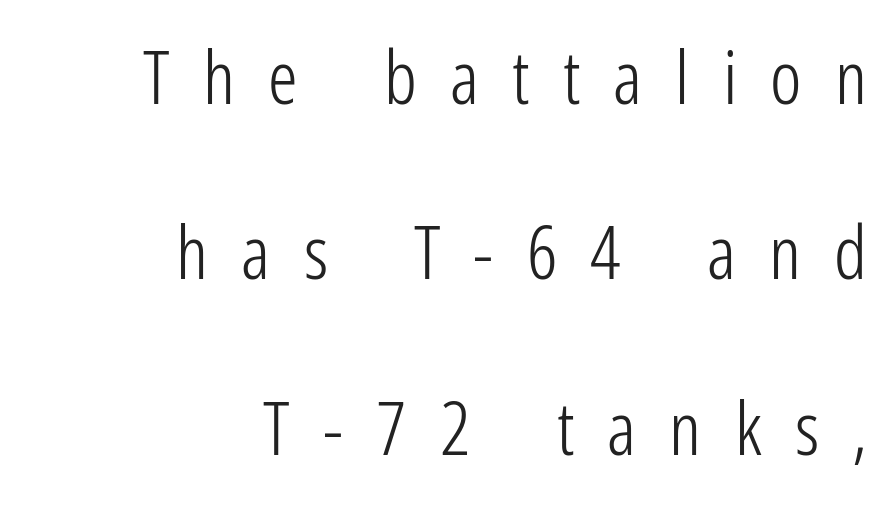
The image shows 74 px light, condensed sans-serif type, upright; set right-aligned, loose line spacing (2.37x), unusually wide letter spacing (+0.45 em), not underlined; low stroke contrast and a medium x-height.
